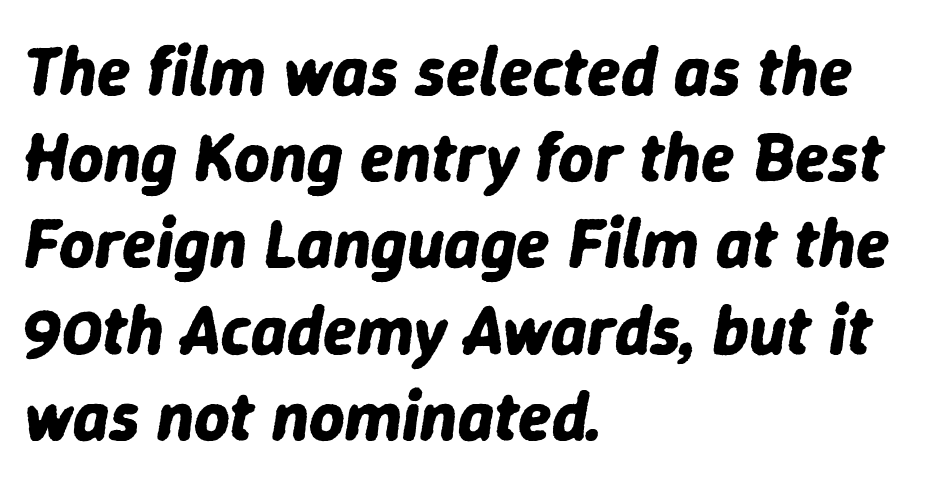
{"italic": "yes", "lean": "right", "slant_degrees": 9, "bold": "yes", "weight": "bold", "width": "normal", "stroke_contrast": "low", "x_height": "medium", "monospaced": "no", "underline": "no", "align": "left", "line_spacing": "normal", "line_spacing_ratio": 1.25, "letter_spacing": "normal", "letter_spacing_em": 0.0, "glyph_px": 69}
